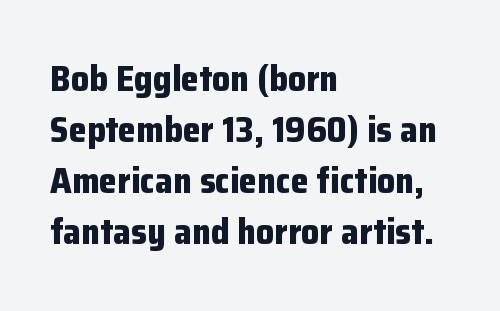
Q: Is the text bold? A: Yes.
Q: Is the text italic (slanted)? A: No, it is upright.
Q: Is the typeface a serif or a sans-serif typeface? A: Sans-serif.
Q: Is the text underlined? A: No.
Q: How is the paragraph aligned? A: Left-aligned.
Q: Is the spacing between letters normal or unusually wide? A: Normal.
Q: Is the spacing between lines tight, normal or loose? A: Normal.
Q: Width (condensed, normal, or wide)? A: Normal.
Q: Stroke contrast? A: Low.
Q: x-height? A: Medium.
Q: Monospaced? A: No.
